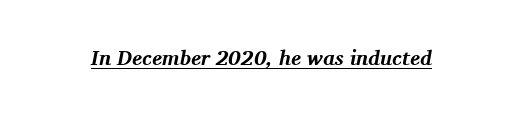
Q: Is the text bold? A: Yes.
Q: Is the text italic (slanted)? A: Yes, it leans right by about 11 degrees.
Q: Is the text underlined? A: Yes.
Q: Is the spacing between letters normal or unusually wide? A: Normal.
